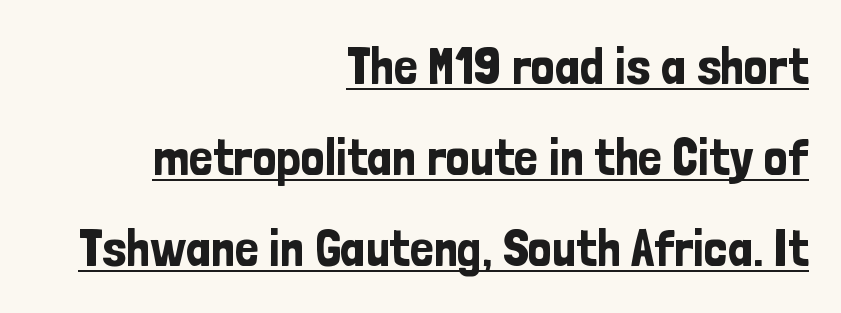
{"serif": "no", "italic": "no", "width": "condensed", "stroke_contrast": "low", "x_height": "medium", "monospaced": "no", "underline": "yes", "align": "right", "line_spacing_ratio": 1.72, "letter_spacing": "normal", "letter_spacing_em": 0.0, "glyph_px": 53}
